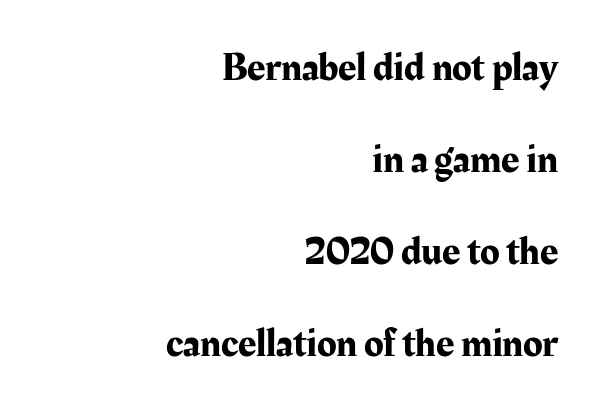
Q: Is the text italic (slanted)? A: No, it is upright.
Q: Is the typeface a serif or a sans-serif typeface? A: Serif.
Q: Is the text underlined? A: No.
Q: How is the paragraph aligned? A: Right-aligned.
Q: Is the spacing between letters normal or unusually wide? A: Normal.
Q: Is the spacing between lines tight, normal or loose? A: Loose.
Q: Width (condensed, normal, or wide)? A: Normal.
Q: Stroke contrast? A: Medium.
Q: x-height? A: Medium.
Q: Monospaced? A: No.
